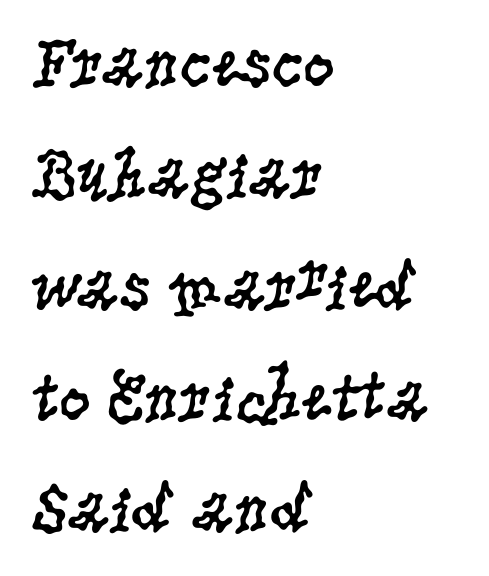
Q: Is the text bold? A: No.
Q: Is the typeface a serif or a sans-serif typeface? A: Serif.
Q: Is the text underlined? A: No.
Q: How is the paragraph aligned? A: Left-aligned.
Q: Is the spacing between letters normal or unusually wide? A: Normal.
Q: Is the spacing between lines tight, normal or loose? A: Normal.
Q: Width (condensed, normal, or wide)? A: Condensed.
Q: Stroke contrast? A: Low.
Q: x-height? A: Large.
Q: Monospaced? A: No.
